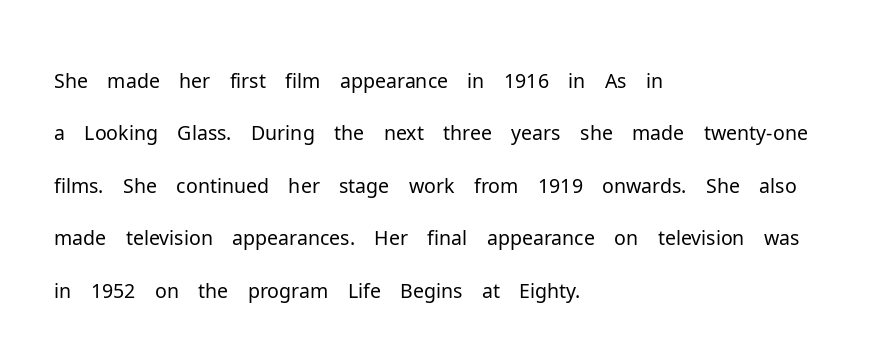
{"serif": "no", "italic": "no", "bold": "no", "weight": "light", "width": "normal", "stroke_contrast": "low", "x_height": "medium", "monospaced": "no", "underline": "no", "align": "left", "line_spacing": "normal", "line_spacing_ratio": 1.31, "letter_spacing": "normal", "letter_spacing_em": 0.0, "glyph_px": 40}
